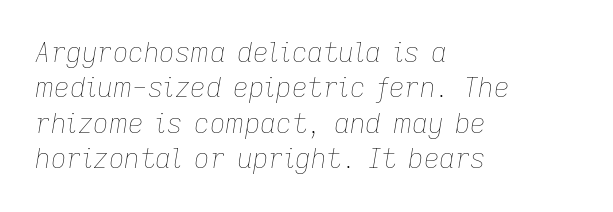
The image shows 27 px text type, italic (leaning right); set left-aligned, normal line spacing (1.31x), normal letter spacing, not underlined.
